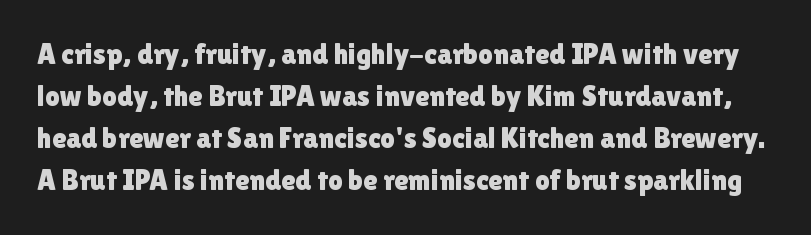
Q: Is the text italic (slanted)? A: No, it is upright.
Q: Is the typeface a serif or a sans-serif typeface? A: Sans-serif.
Q: Is the text underlined? A: No.
Q: Is the spacing between letters normal or unusually wide? A: Normal.
Q: Is the spacing between lines tight, normal or loose? A: Normal.
Q: Width (condensed, normal, or wide)? A: Normal.
Q: x-height? A: Medium.
Q: Monospaced? A: No.
